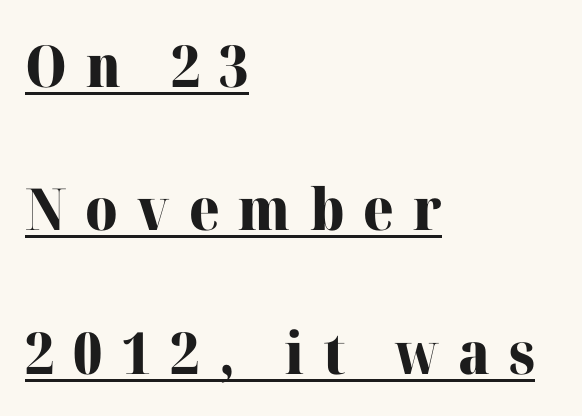
Quick note: not italic, upright. The vertical gap from one line to the next is large. The face used here has the dense, thick strokes of a bold. How are the letters spaced? Widely, with obvious added tracking. The letters advance in unequal steps, a hallmark of proportional type. Caption: lettering with a line underneath.
